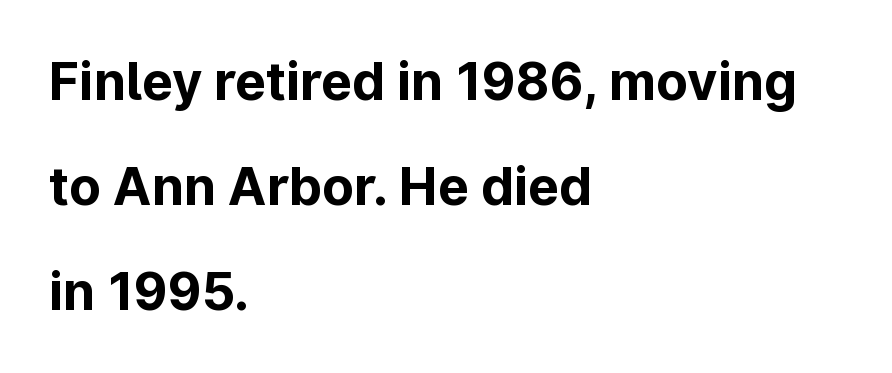
Q: Is the text bold? A: Yes.
Q: Is the text italic (slanted)? A: No, it is upright.
Q: Is the typeface a serif or a sans-serif typeface? A: Sans-serif.
Q: Is the text underlined? A: No.
Q: How is the paragraph aligned? A: Left-aligned.
Q: Is the spacing between letters normal or unusually wide? A: Normal.
Q: Is the spacing between lines tight, normal or loose? A: Loose.
Q: Width (condensed, normal, or wide)? A: Normal.
Q: Stroke contrast? A: Low.
Q: x-height? A: Medium.
Q: Monospaced? A: No.
